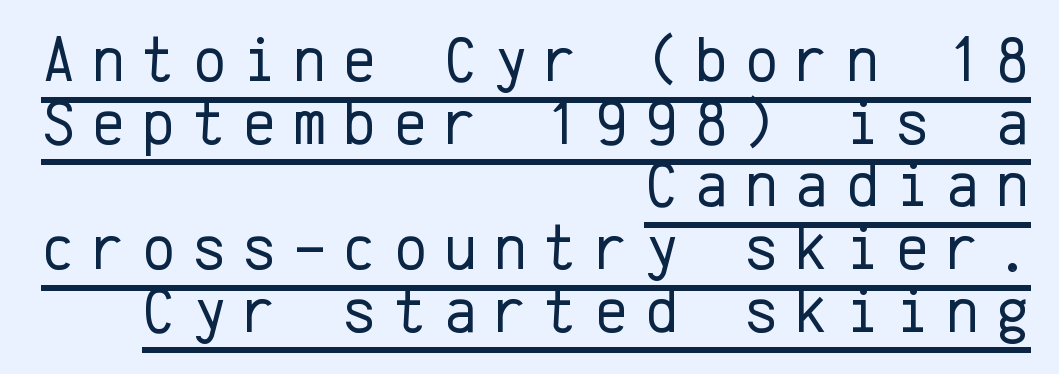
The image shows 64 px regular-weight sans-serif type, upright, monospaced; set right-aligned, tight line spacing (0.98x), unusually wide letter spacing (+0.26 em), underlined; low stroke contrast and a medium x-height.
